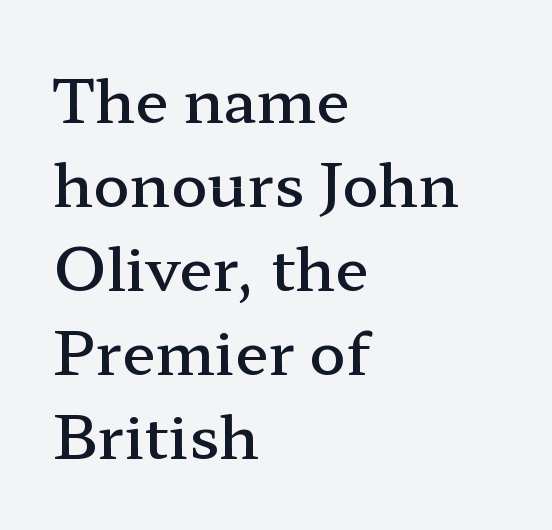
Q: Is the text bold? A: Semi-bold.
Q: Is the text italic (slanted)? A: No, it is upright.
Q: Is the typeface a serif or a sans-serif typeface? A: Serif.
Q: Is the text underlined? A: No.
Q: How is the paragraph aligned? A: Left-aligned.
Q: Is the spacing between letters normal or unusually wide? A: Normal.
Q: Is the spacing between lines tight, normal or loose? A: Normal.
Q: Width (condensed, normal, or wide)? A: Wide.
Q: Stroke contrast? A: Low.
Q: x-height? A: Medium.
Q: Monospaced? A: No.
